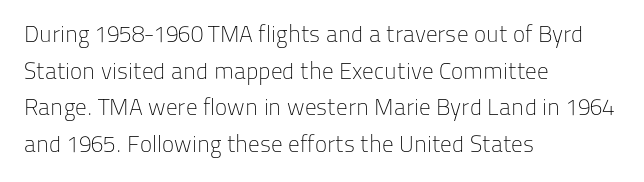
Notice how descenders clear the ascenders below comfortably — that's standard leading. Heft: none added — not bold. Posture: upright roman. The tracking reads as untouched default to a designer's eye. If you drew a ruler down the left edge, every line would touch it.
